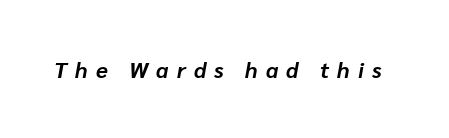
Q: Is the text bold? A: Yes.
Q: Is the text italic (slanted)? A: Yes, it leans right by about 10 degrees.
Q: Is the text underlined? A: No.
Q: Is the spacing between letters normal or unusually wide? A: Unusually wide.
